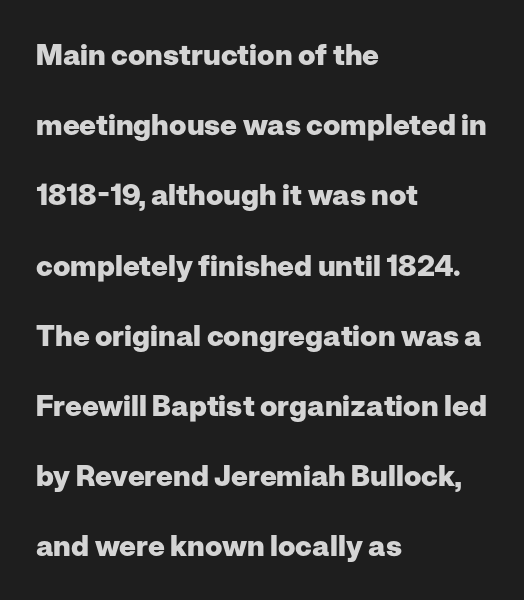
The image shows 29 px heavy sans-serif type, upright; set left-aligned, loose line spacing (2.42x), normal letter spacing, not underlined; low stroke contrast and a medium x-height.
